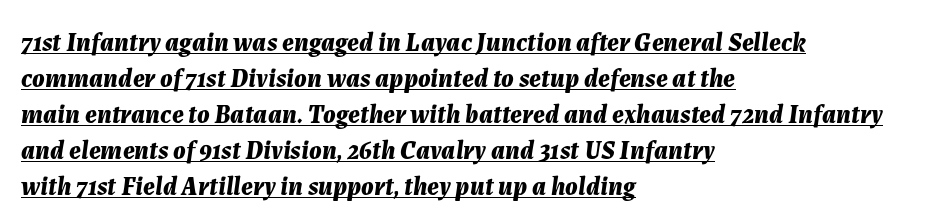
Q: Is the text bold? A: Yes.
Q: Is the text italic (slanted)? A: Yes, it leans right by about 7 degrees.
Q: Is the text underlined? A: Yes.
Q: How is the paragraph aligned? A: Left-aligned.
Q: Is the spacing between letters normal or unusually wide? A: Normal.
Q: Is the spacing between lines tight, normal or loose? A: Normal.
